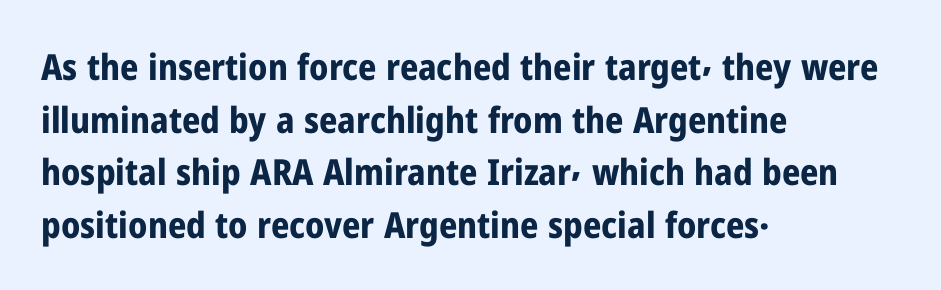
How heavy is the stroke? Heavy — this is a bold. Vertical spacing — default. Short note: letters normally spaced. Looks like regular typesetting: each glyph gets only the width it needs. The specimen reads as upright at a glance.
